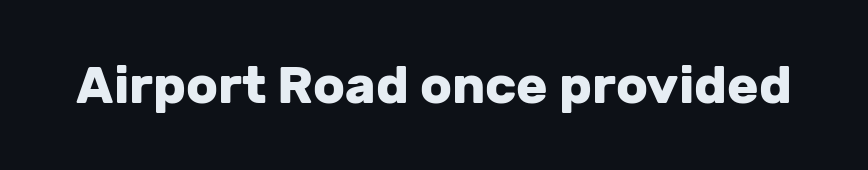
Q: Is the text bold? A: Yes.
Q: Is the text italic (slanted)? A: No, it is upright.
Q: Is the typeface a serif or a sans-serif typeface? A: Sans-serif.
Q: Is the text underlined? A: No.
Q: Is the spacing between letters normal or unusually wide? A: Normal.
Q: Width (condensed, normal, or wide)? A: Normal.
Q: Stroke contrast? A: Low.
Q: x-height? A: Medium.
Q: Monospaced? A: No.
